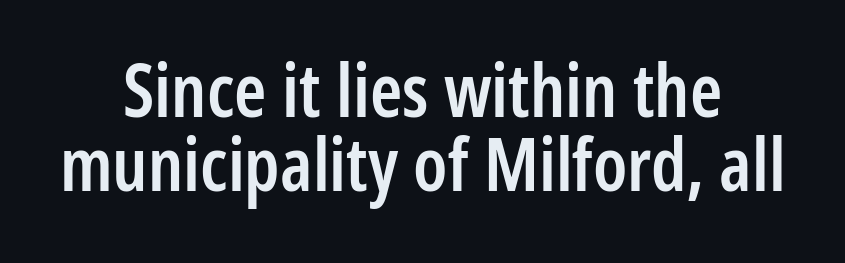
The type is set solid horizontally, with unmodified tracking. To sum up the face: it is a sans, with no serifs. Nope, not italic — everything's standing straight. Reading down the column, the eye jumps only a short way to each next line. Caption: semibold face, moderately heavy strokes. Varying glyph widths throughout — classic text-font behaviour.
